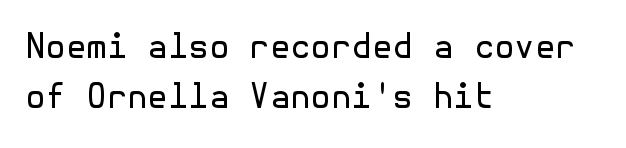
{"serif": "no", "italic": "no", "bold": "no", "weight": "regular", "width": "normal", "x_height": "medium", "underline": "no", "align": "left", "line_spacing": "normal", "line_spacing_ratio": 1.53, "letter_spacing": "normal", "letter_spacing_em": 0.0, "glyph_px": 33}
